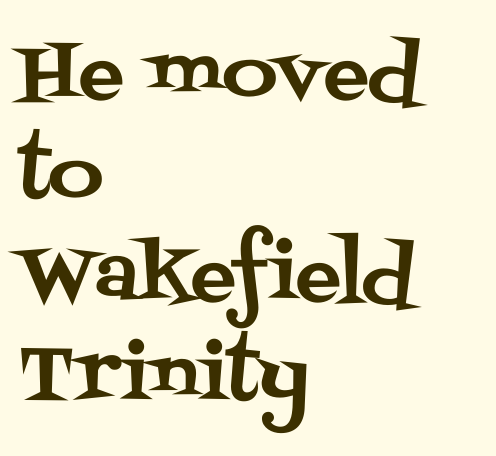
The image shows 76 px serif type, upright; set left-aligned, normal line spacing (1.33x), normal letter spacing, not underlined; medium stroke contrast and a large x-height.
